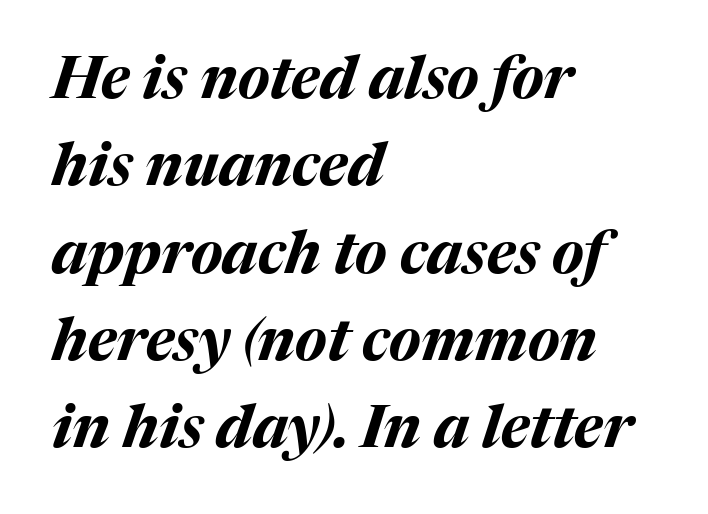
{"italic": "yes", "lean": "right", "slant_degrees": 17, "bold": "yes", "weight": "bold", "width": "normal", "stroke_contrast": "medium", "x_height": "medium", "monospaced": "no", "underline": "no", "align": "left", "line_spacing": "normal", "line_spacing_ratio": 1.48, "letter_spacing": "normal", "letter_spacing_em": 0.0, "glyph_px": 59}
